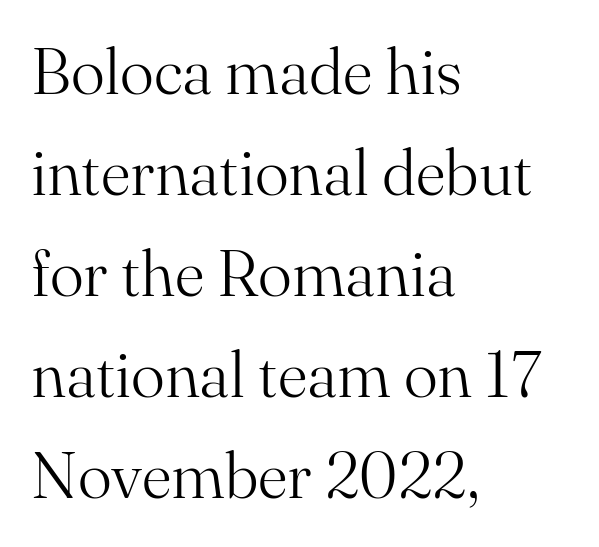
Q: Is the text bold? A: No.
Q: Is the text italic (slanted)? A: No, it is upright.
Q: Is the typeface a serif or a sans-serif typeface? A: Serif.
Q: Is the text underlined? A: No.
Q: How is the paragraph aligned? A: Left-aligned.
Q: Is the spacing between letters normal or unusually wide? A: Normal.
Q: Is the spacing between lines tight, normal or loose? A: Normal.
Q: Width (condensed, normal, or wide)? A: Normal.
Q: Stroke contrast? A: Medium.
Q: x-height? A: Small.
Q: Monospaced? A: No.
